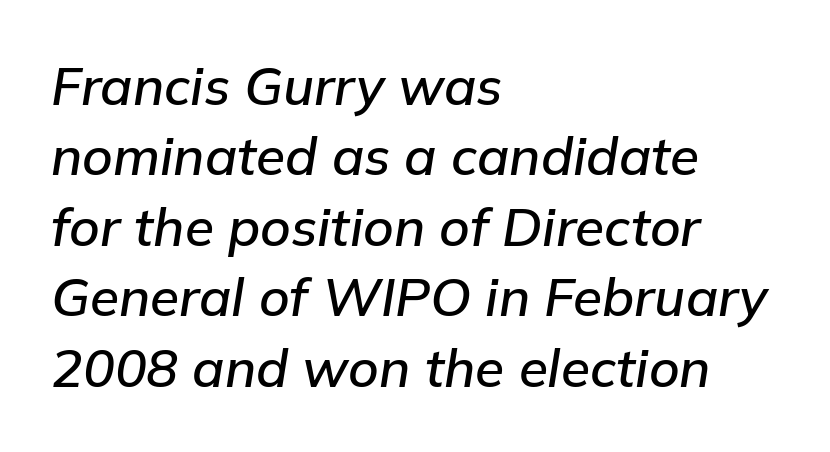
{"italic": "yes", "lean": "right", "slant_degrees": 9, "width": "normal", "stroke_contrast": "low", "x_height": "medium", "monospaced": "no", "underline": "no", "align": "left", "line_spacing": "normal", "line_spacing_ratio": 1.33, "letter_spacing": "normal", "letter_spacing_em": 0.0, "glyph_px": 53}
